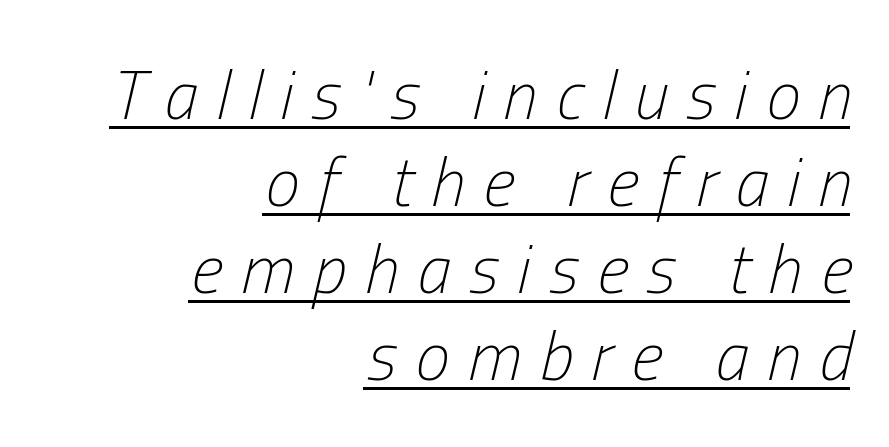
Q: Is the text bold? A: No.
Q: Is the text italic (slanted)? A: Yes, it leans right by about 13 degrees.
Q: Is the text underlined? A: Yes.
Q: How is the paragraph aligned? A: Right-aligned.
Q: Is the spacing between letters normal or unusually wide? A: Unusually wide.
Q: Is the spacing between lines tight, normal or loose? A: Normal.
Q: Width (condensed, normal, or wide)? A: Condensed.
Q: Stroke contrast? A: Low.
Q: x-height? A: Medium.
Q: Monospaced? A: No.
